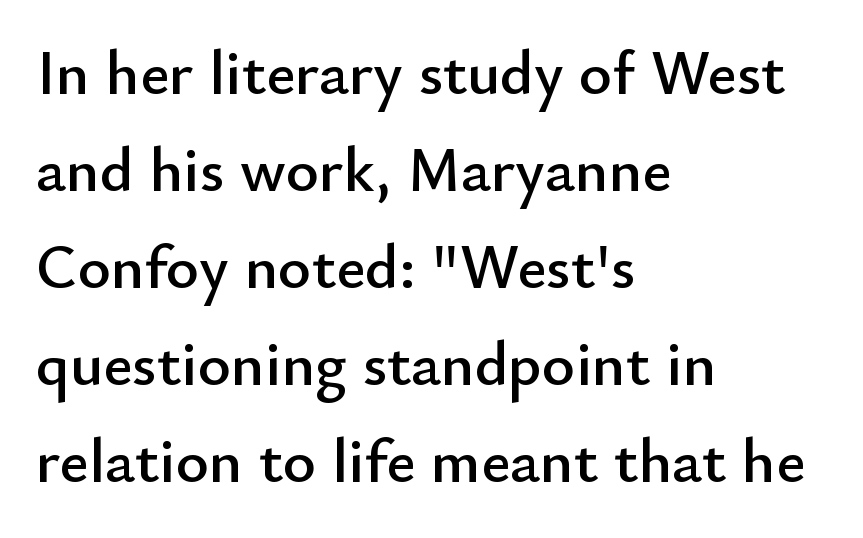
The image shows 63 px sans-serif type, upright; set left-aligned, normal line spacing (1.54x), normal letter spacing, not underlined; low stroke contrast and a small x-height.
